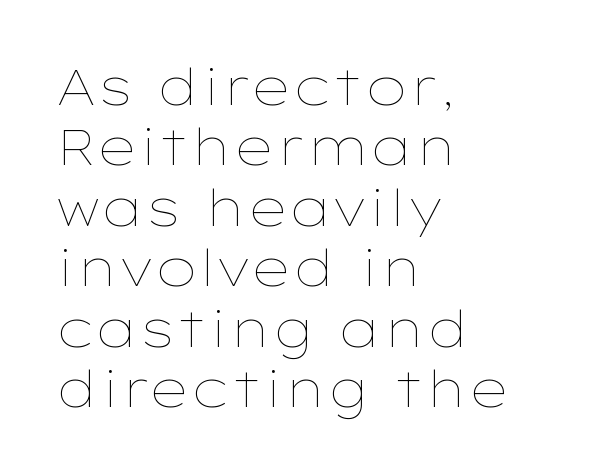
Is there any slant? The stems are plumb. There is no visible air inserted between adjacent glyphs. Is this a fixed-width face? No — the glyphs have proportional, varying widths. Has an underline been added? It has not. Reading down the block, your eye returns to a fixed left position each line. Heaviness? Minimal to ordinary, like unemphasized prose.
